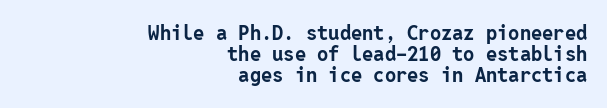
{"italic": "no", "bold": "yes", "underline": "no", "align": "right", "line_spacing": "tight", "line_spacing_ratio": 1.06, "letter_spacing": "normal", "letter_spacing_em": 0.0, "glyph_px": 20}
